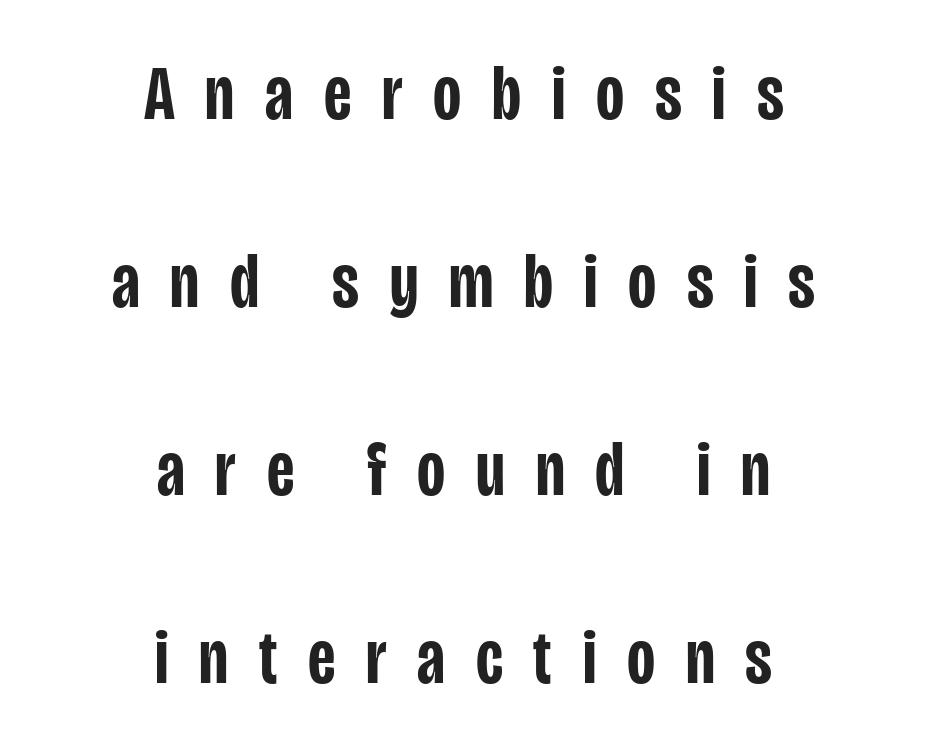
Q: Is the text bold? A: Semi-bold.
Q: Is the text italic (slanted)? A: No, it is upright.
Q: Is the typeface a serif or a sans-serif typeface? A: Sans-serif.
Q: Is the text underlined? A: No.
Q: How is the paragraph aligned? A: Centered.
Q: Is the spacing between letters normal or unusually wide? A: Unusually wide.
Q: Is the spacing between lines tight, normal or loose? A: Loose.
Q: Width (condensed, normal, or wide)? A: Condensed.
Q: Stroke contrast? A: Low.
Q: x-height? A: Large.
Q: Monospaced? A: No.
